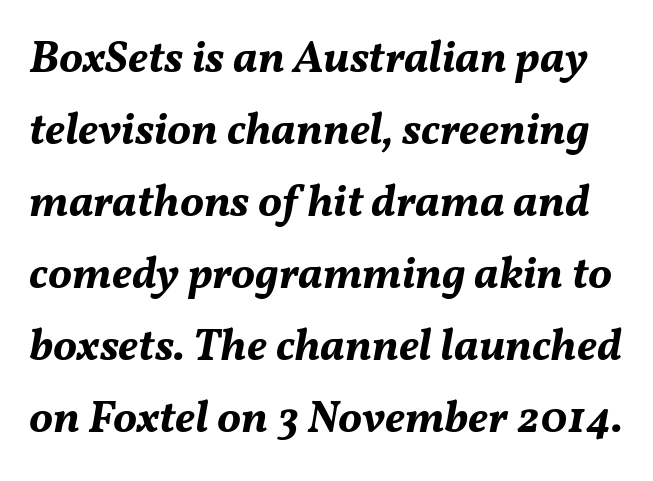
{"italic": "yes", "lean": "right", "slant_degrees": 11, "bold": "yes", "weight": "bold", "width": "normal", "stroke_contrast": "medium", "x_height": "medium", "monospaced": "no", "underline": "no", "line_spacing": "normal", "line_spacing_ratio": 1.6, "letter_spacing": "normal", "letter_spacing_em": 0.0, "glyph_px": 45}
